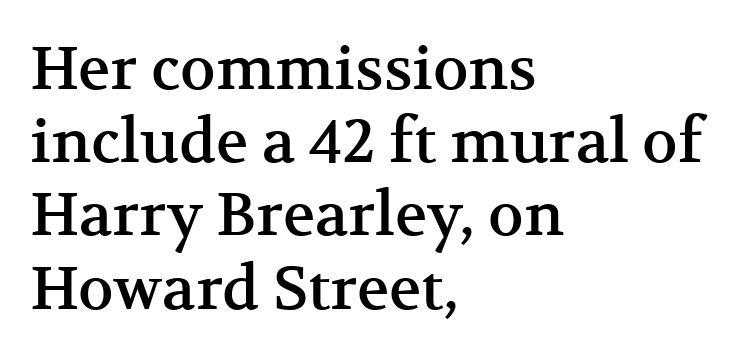
{"serif": "yes", "italic": "no", "width": "normal", "stroke_contrast": "medium", "x_height": "medium", "monospaced": "no", "underline": "no", "align": "left", "line_spacing_ratio": 1.22, "letter_spacing": "normal", "letter_spacing_em": 0.0, "glyph_px": 60}
